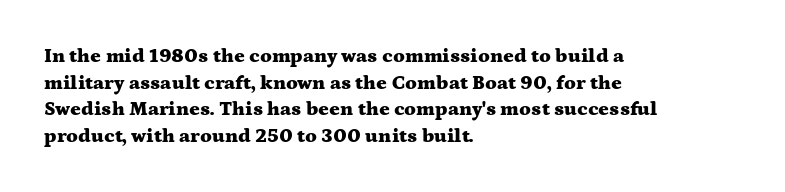
Q: Is the text bold? A: Yes.
Q: Is the text italic (slanted)? A: No, it is upright.
Q: Is the text underlined? A: No.
Q: How is the paragraph aligned? A: Left-aligned.
Q: Is the spacing between letters normal or unusually wide? A: Normal.
Q: Is the spacing between lines tight, normal or loose? A: Normal.
